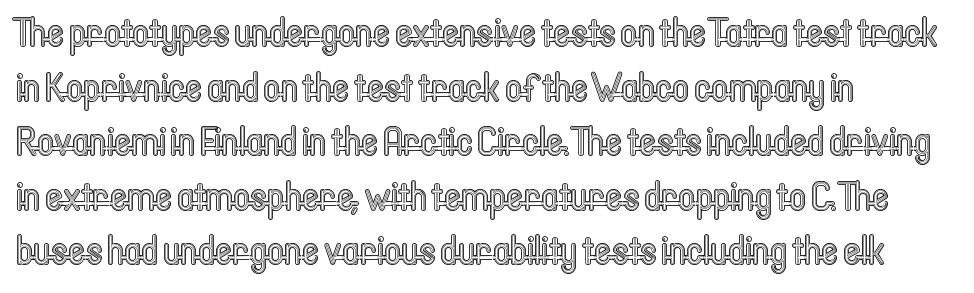
The gaps between neighbouring characters are ordinary and unremarkable. Looks like regular typesetting: each glyph gets only the width it needs. You can tell it's not italic because the verticals are truly vertical. Just letters on the line, the space beneath them empty. Students, observe: this is what conventionally led text looks like.
